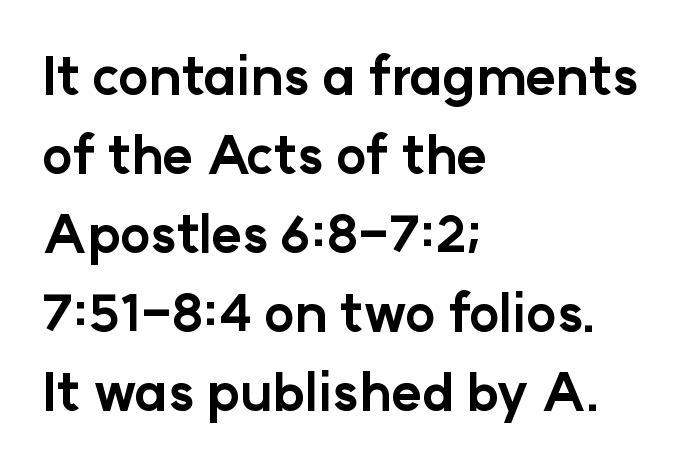
The image shows 52 px bold sans-serif type, upright; set left-aligned, normal line spacing (1.52x), normal letter spacing, not underlined; low stroke contrast and a medium x-height.
